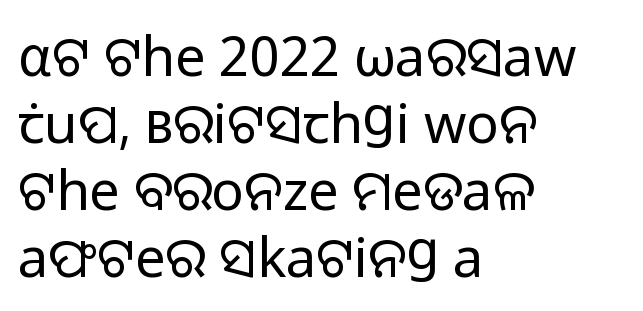
The image shows 54 px regular-weight sans-serif type, upright; set left-aligned, line spacing 1.24x, normal letter spacing, not underlined; low stroke contrast and a medium x-height.
